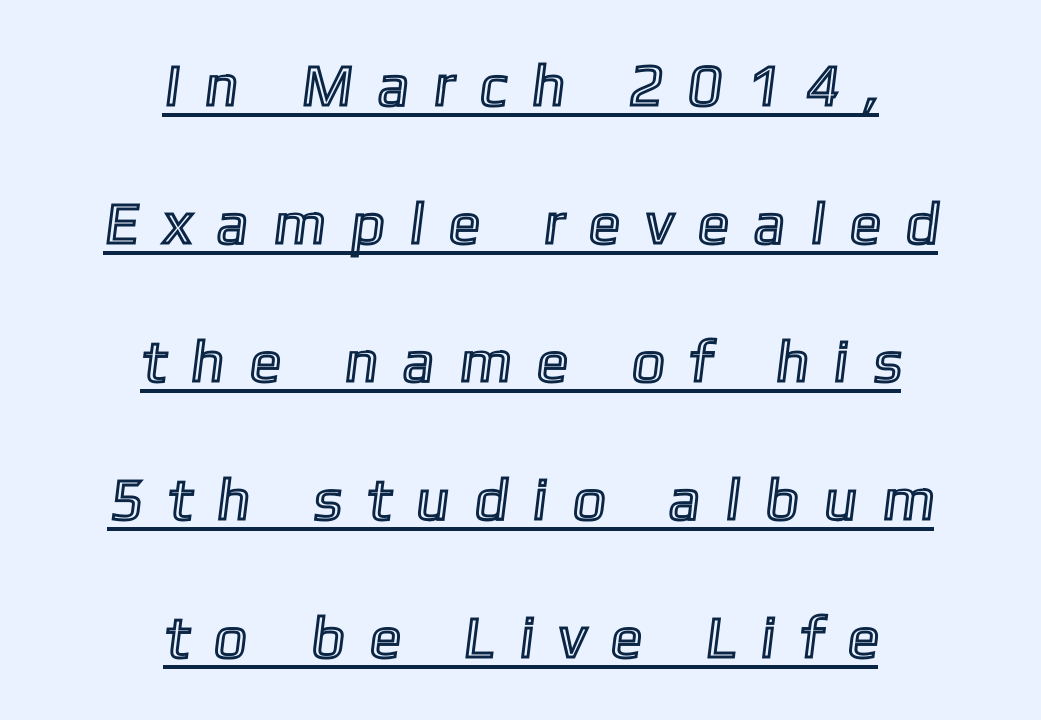
Q: Is the text underlined? A: Yes.
Q: How is the paragraph aligned? A: Centered.
Q: Is the spacing between letters normal or unusually wide? A: Unusually wide.
Q: Is the spacing between lines tight, normal or loose? A: Loose.
Q: Width (condensed, normal, or wide)? A: Normal.
Q: x-height? A: Medium.
Q: Monospaced? A: No.
